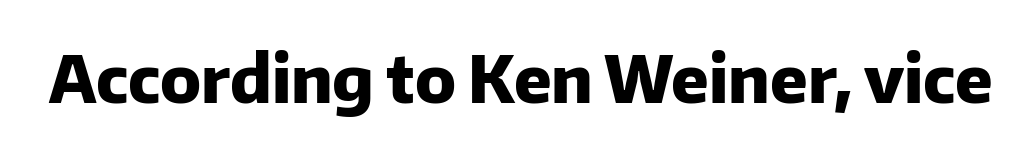
The image shows 66 px heavy sans-serif type, upright; set normal letter spacing, not underlined; low stroke contrast and a medium x-height.
